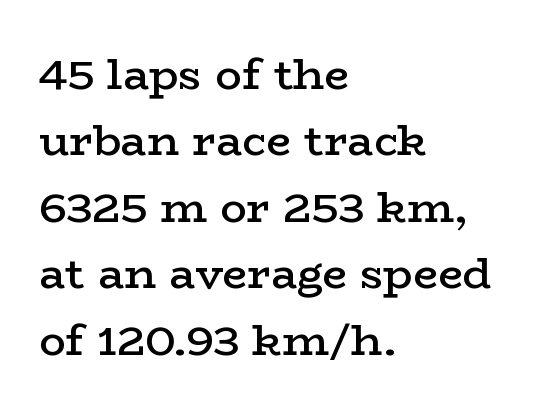
The image shows 44 px semibold, wide serif type, upright; set left-aligned, normal line spacing (1.51x), normal letter spacing, not underlined; low stroke contrast and a medium x-height.
